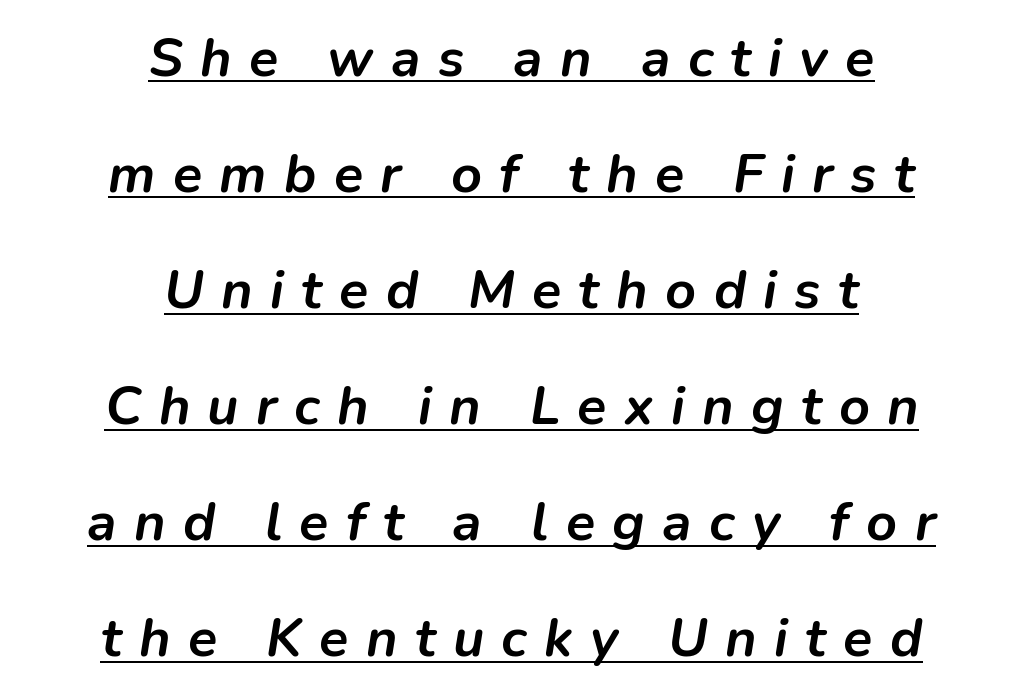
Q: Is the text bold? A: Yes.
Q: Is the text italic (slanted)? A: Yes, it leans right by about 9 degrees.
Q: Is the text underlined? A: Yes.
Q: How is the paragraph aligned? A: Centered.
Q: Is the spacing between letters normal or unusually wide? A: Unusually wide.
Q: Is the spacing between lines tight, normal or loose? A: Loose.
Q: Width (condensed, normal, or wide)? A: Normal.
Q: Stroke contrast? A: Low.
Q: x-height? A: Medium.
Q: Monospaced? A: No.
